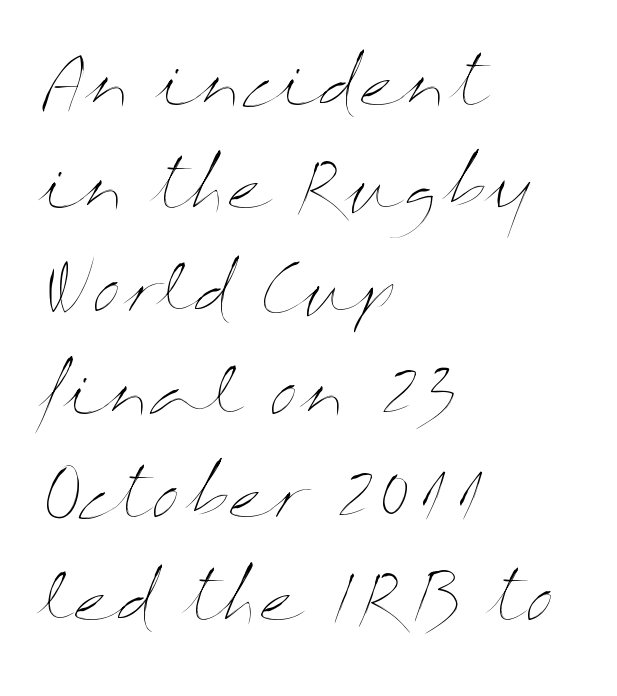
Letter spacing: default. Notice how the passage keeps a crisp vertical edge on the left only. Character widths vary here, with narrow letters taking less room than wide ones. The weight tops out at a normal text grade.
